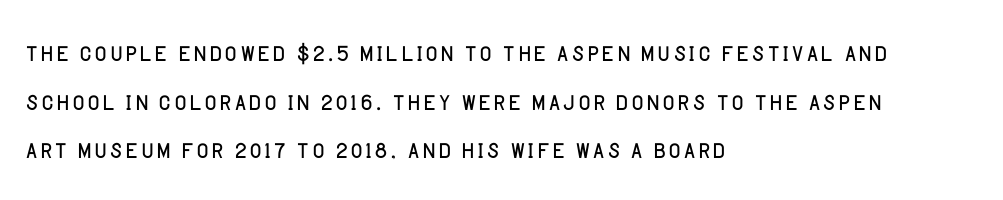
The image shows 33 px light sans-serif type, upright; set left-aligned, normal line spacing (1.47x), normal letter spacing, not underlined; low stroke contrast and a large x-height.
